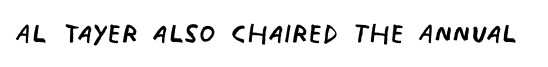
Q: Is the text bold? A: No.
Q: Is the typeface a serif or a sans-serif typeface? A: Sans-serif.
Q: Is the text underlined? A: No.
Q: Is the spacing between letters normal or unusually wide? A: Normal.
Q: Width (condensed, normal, or wide)? A: Condensed.
Q: Stroke contrast? A: Low.
Q: x-height? A: Large.
Q: Monospaced? A: No.
